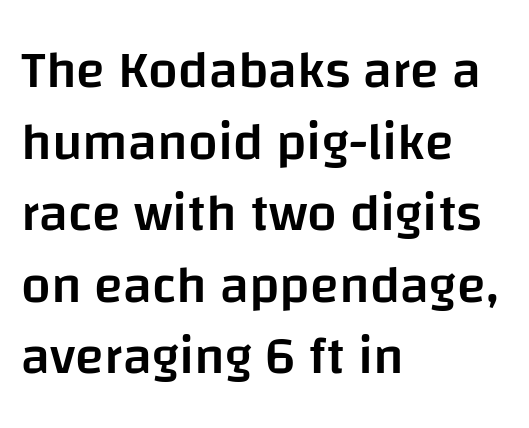
Q: Is the text bold? A: Semi-bold.
Q: Is the text italic (slanted)? A: No, it is upright.
Q: Is the typeface a serif or a sans-serif typeface? A: Sans-serif.
Q: Is the text underlined? A: No.
Q: How is the paragraph aligned? A: Left-aligned.
Q: Is the spacing between letters normal or unusually wide? A: Normal.
Q: Is the spacing between lines tight, normal or loose? A: Normal.
Q: Width (condensed, normal, or wide)? A: Normal.
Q: Stroke contrast? A: Low.
Q: x-height? A: Large.
Q: Monospaced? A: No.
